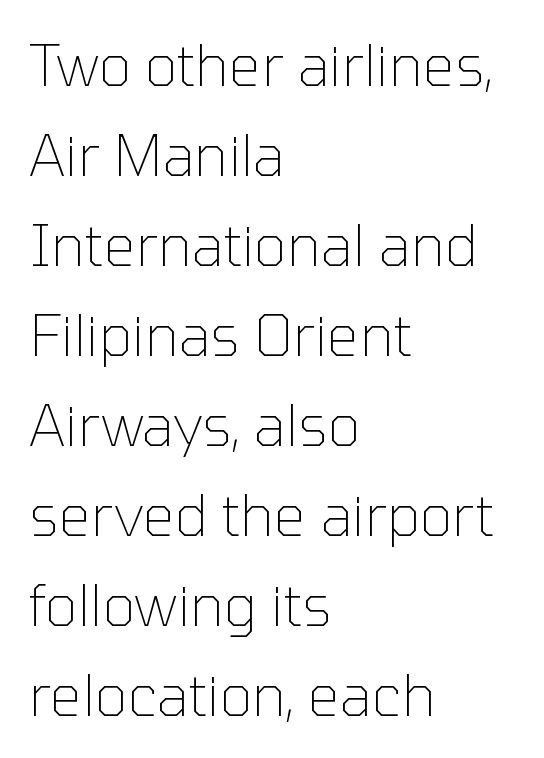
{"serif": "no", "italic": "no", "bold": "no", "weight": "thin", "width": "normal", "stroke_contrast": "low", "x_height": "medium", "monospaced": "no", "underline": "no", "align": "left", "line_spacing": "normal", "line_spacing_ratio": 1.58, "letter_spacing": "normal", "letter_spacing_em": 0.0, "glyph_px": 57}
